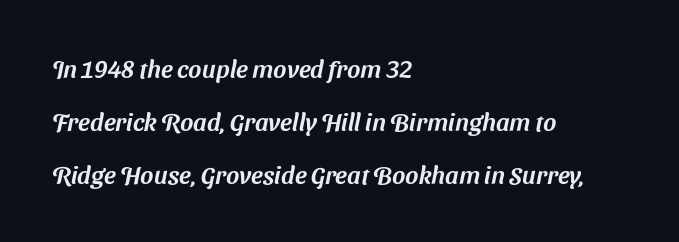
Leading: increased. The paragraph has a hard left edge and a soft right edge. How are the letters spaced? Ordinarily, with no added tracking. The space beneath each line is pristine and unruled.
